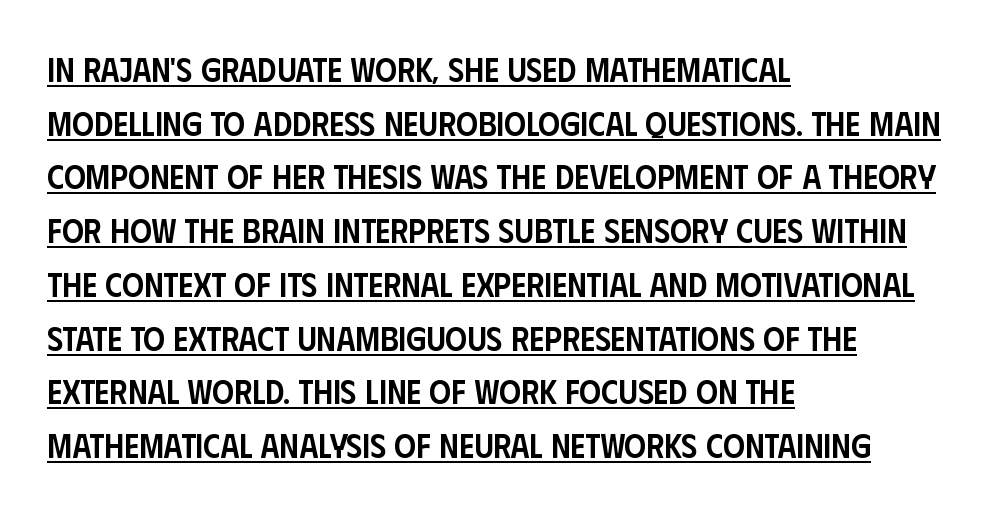
Q: Is the text bold? A: Semi-bold.
Q: Is the text italic (slanted)? A: No, it is upright.
Q: Is the typeface a serif or a sans-serif typeface? A: Sans-serif.
Q: Is the text underlined? A: Yes.
Q: How is the paragraph aligned? A: Left-aligned.
Q: Is the spacing between letters normal or unusually wide? A: Normal.
Q: Is the spacing between lines tight, normal or loose? A: Normal.
Q: Width (condensed, normal, or wide)? A: Condensed.
Q: Stroke contrast? A: Low.
Q: x-height? A: Large.
Q: Monospaced? A: No.
